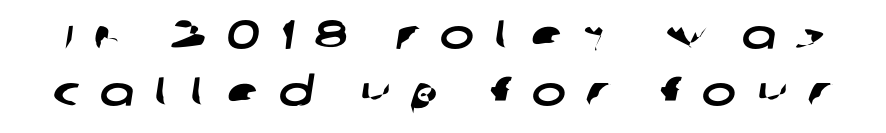
The image shows 41 px wide sans-serif type; set normal line spacing (1.39x), unusually wide letter spacing (+0.49 em), not underlined; low stroke contrast and a large x-height.
